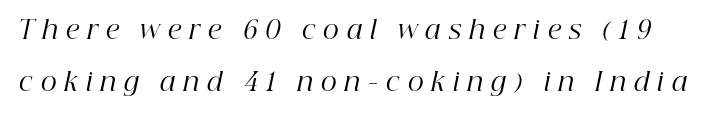
This sample uses an oblique cut, with every glyph tilted off the vertical. Bold? No — there's no thickening of the strokes. Glyph-to-glyph distance is far greater than everyday printed text. Whoever set this chose breathing room over compactness in the vertical rhythm. Any mark beneath the type? The region is blank.
